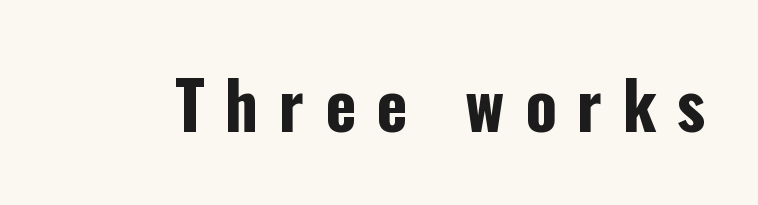
Font category for this specimen: sans-serif. Posture: vertical. The foot of each line stays bare and open. You could not count columns in this text — the font is proportionally spaced. Is the type bold? Yes — the strokes are clearly thick and heavy. The horizontal fit of the characters is loose and conspicuously gappy.
